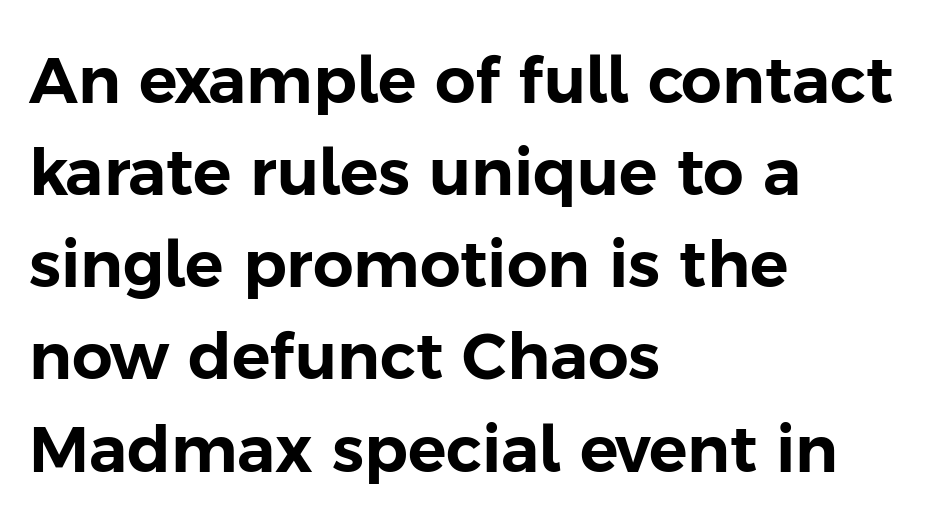
No feet cap the strokes, marking this as sans-serif type. The passage is arranged the way most books set body copy — flush left. You could not count columns in this text — the font is proportionally spaced. The typography opts for an upright posture over an oblique one. The line texture is even and compact thanks to regular tracking.
